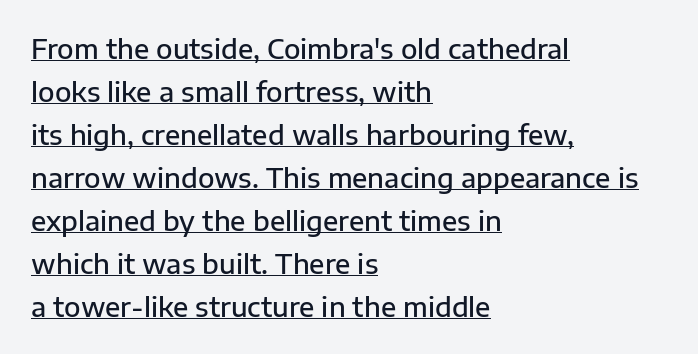
Q: Is the text bold? A: Semi-bold.
Q: Is the text italic (slanted)? A: No, it is upright.
Q: Is the text underlined? A: Yes.
Q: How is the paragraph aligned? A: Left-aligned.
Q: Is the spacing between letters normal or unusually wide? A: Normal.
Q: Is the spacing between lines tight, normal or loose? A: Normal.
